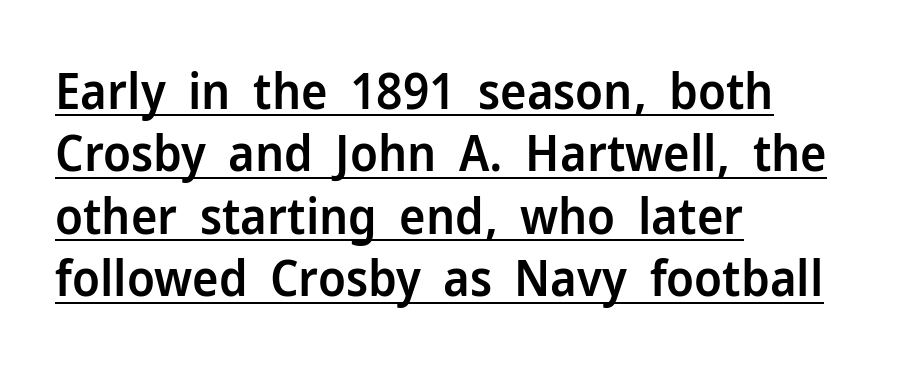
{"serif": "no", "italic": "no", "bold": "semi", "weight": "semibold", "width": "normal", "stroke_contrast": "low", "x_height": "medium", "monospaced": "no", "underline": "yes", "align": "left", "line_spacing": "normal", "line_spacing_ratio": 1.25, "letter_spacing": "normal", "letter_spacing_em": 0.0, "glyph_px": 50}
